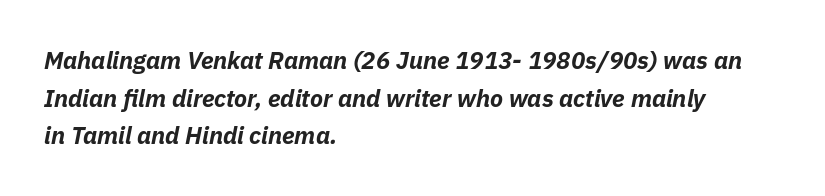
Q: Is the text bold? A: Yes.
Q: Is the text italic (slanted)? A: Yes, it leans right by about 11 degrees.
Q: Is the text underlined? A: No.
Q: How is the paragraph aligned? A: Left-aligned.
Q: Is the spacing between letters normal or unusually wide? A: Normal.
Q: Is the spacing between lines tight, normal or loose? A: Normal.
